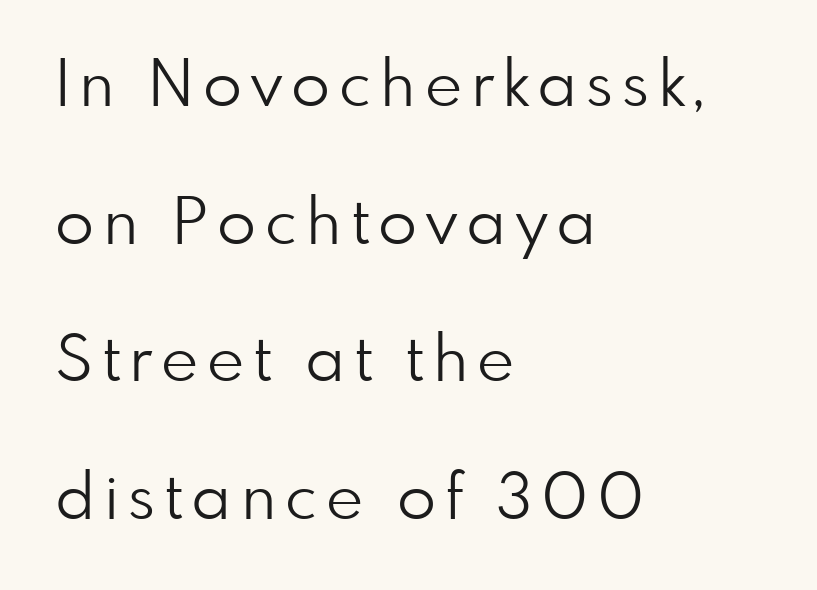
The image shows 64 px light sans-serif type, upright; set left-aligned, loose line spacing (2.15x), not underlined; low stroke contrast and a small x-height.
